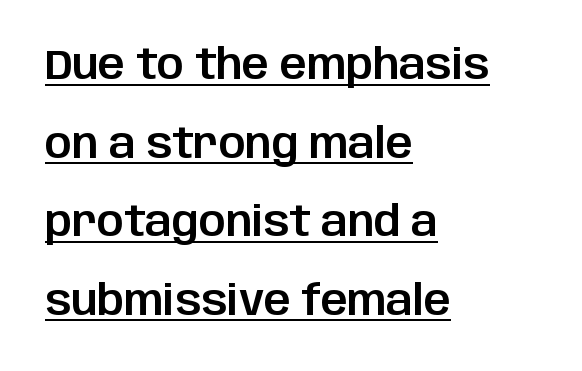
Q: Is the text italic (slanted)? A: No, it is upright.
Q: Is the typeface a serif or a sans-serif typeface? A: Sans-serif.
Q: Is the text underlined? A: Yes.
Q: How is the paragraph aligned? A: Left-aligned.
Q: Is the spacing between letters normal or unusually wide? A: Normal.
Q: Width (condensed, normal, or wide)? A: Normal.
Q: Stroke contrast? A: Low.
Q: x-height? A: Large.
Q: Monospaced? A: No.
